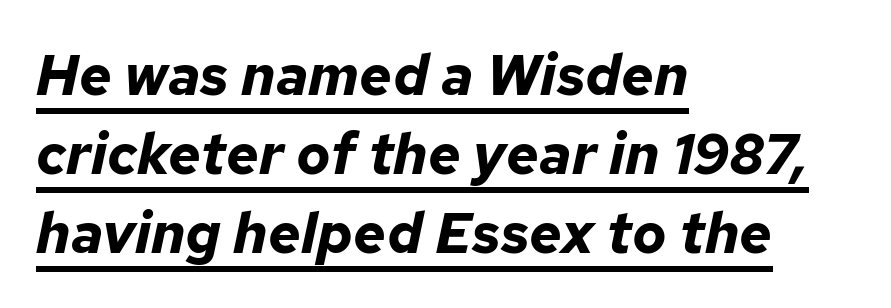
Letter spacing: default. Compared with a centered layout, this one pins lines to the left instead. Looks like regular typesetting: each glyph gets only the width it needs. An italicized treatment has been applied to the whole sample.
